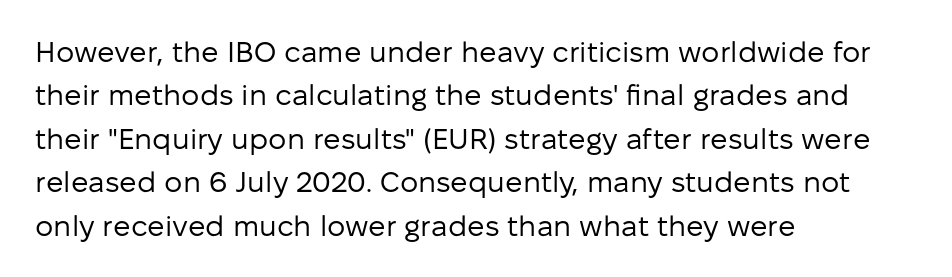
Q: Is the text bold? A: No.
Q: Is the text italic (slanted)? A: No, it is upright.
Q: Is the typeface a serif or a sans-serif typeface? A: Sans-serif.
Q: Is the text underlined? A: No.
Q: How is the paragraph aligned? A: Left-aligned.
Q: Is the spacing between letters normal or unusually wide? A: Normal.
Q: Is the spacing between lines tight, normal or loose? A: Normal.
Q: Width (condensed, normal, or wide)? A: Normal.
Q: Stroke contrast? A: Low.
Q: x-height? A: Medium.
Q: Monospaced? A: No.
